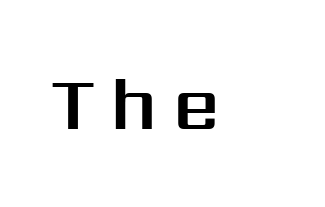
{"serif": "no", "italic": "no", "width": "normal", "stroke_contrast": "medium", "x_height": "medium", "monospaced": "no", "underline": "no", "letter_spacing": "wide", "letter_spacing_em": 0.22, "glyph_px": 73}
